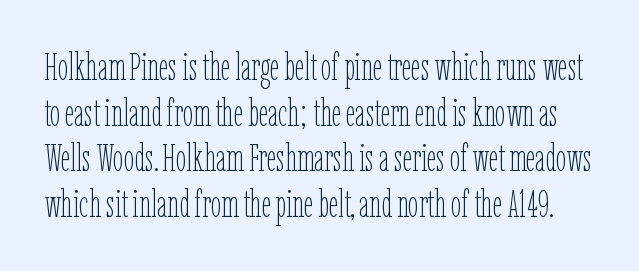
Q: Is the text bold? A: No.
Q: Is the text italic (slanted)? A: No, it is upright.
Q: Is the text underlined? A: No.
Q: Is the spacing between letters normal or unusually wide? A: Normal.
Q: Width (condensed, normal, or wide)? A: Condensed.
Q: Stroke contrast? A: Low.
Q: x-height? A: Medium.
Q: Monospaced? A: No.
